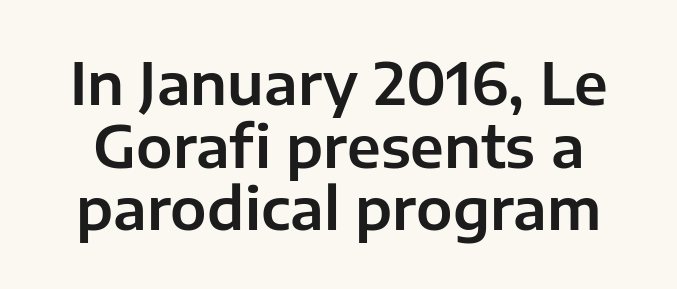
{"serif": "no", "italic": "no", "width": "normal", "stroke_contrast": "low", "x_height": "medium", "monospaced": "no", "underline": "no", "line_spacing": "tight", "line_spacing_ratio": 1.08, "letter_spacing": "normal", "letter_spacing_em": 0.0, "glyph_px": 58}
